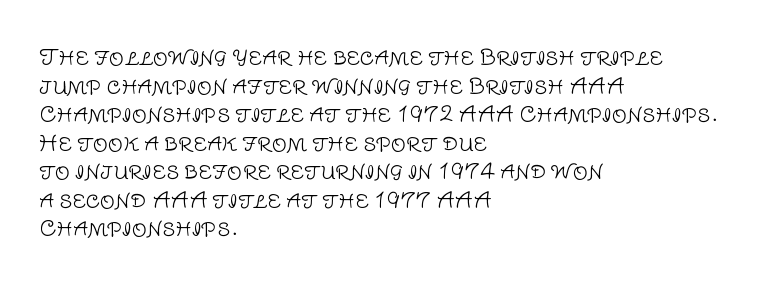
{"bold": "no", "underline": "no", "align": "left", "line_spacing": "normal", "line_spacing_ratio": 1.36, "letter_spacing": "normal", "letter_spacing_em": 0.0, "glyph_px": 21}
